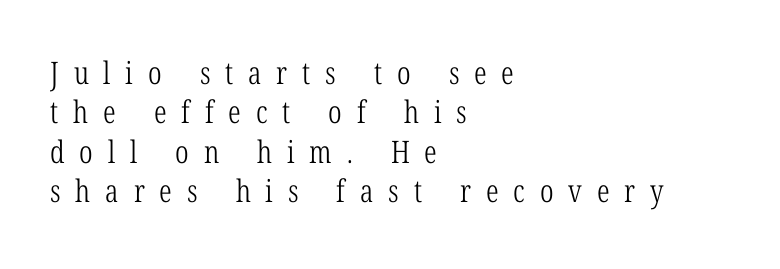
Q: Is the text bold? A: No.
Q: Is the text italic (slanted)? A: No, it is upright.
Q: Is the typeface a serif or a sans-serif typeface? A: Serif.
Q: Is the text underlined? A: No.
Q: How is the paragraph aligned? A: Left-aligned.
Q: Is the spacing between letters normal or unusually wide? A: Unusually wide.
Q: Is the spacing between lines tight, normal or loose? A: Normal.
Q: Width (condensed, normal, or wide)? A: Condensed.
Q: Stroke contrast? A: Low.
Q: x-height? A: Medium.
Q: Monospaced? A: No.
